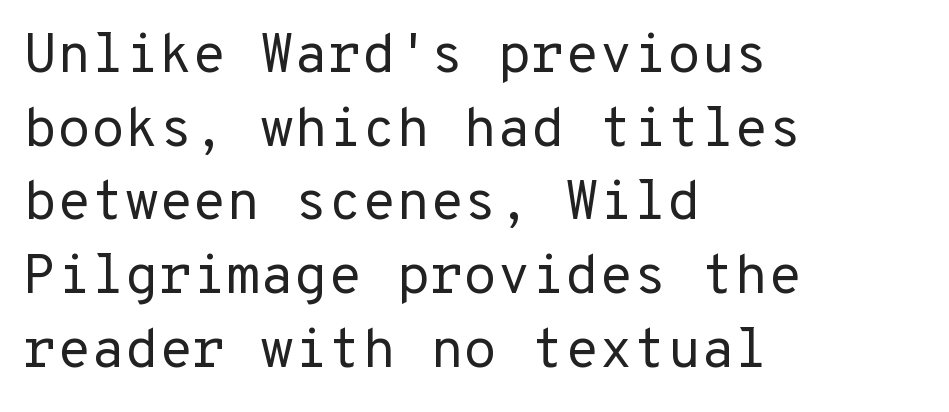
{"serif": "no", "italic": "no", "bold": "no", "weight": "regular", "width": "normal", "stroke_contrast": "low", "x_height": "medium", "monospaced": "yes", "underline": "no", "align": "left", "line_spacing": "normal", "line_spacing_ratio": 1.34, "letter_spacing": "normal", "letter_spacing_em": 0.0, "glyph_px": 55}
